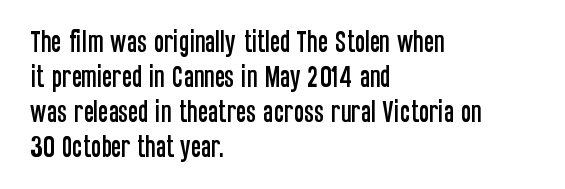
Style check: upright. The designer left line spacing at the default. Casual observation: everything's shoved over to the left. Tracking here is standard; glyphs follow each other at the usual distance. The foot of each line stays bare and open.
